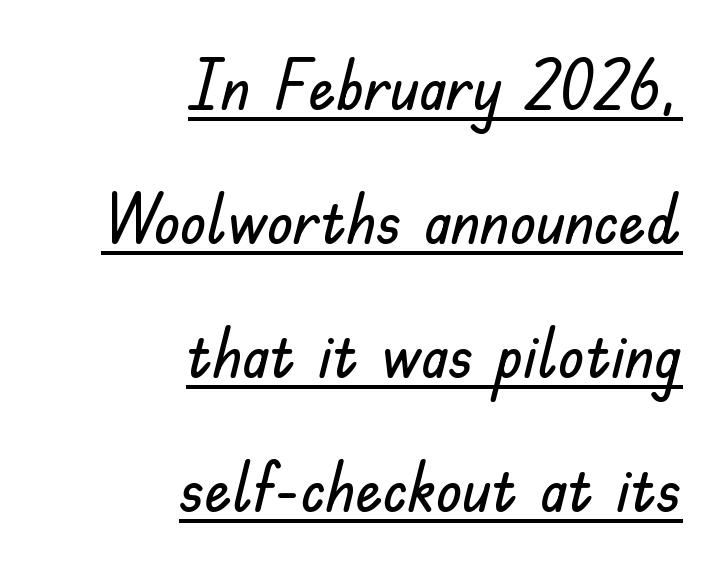
{"serif": "no", "width": "normal", "stroke_contrast": "low", "x_height": "small", "monospaced": "no", "underline": "yes", "align": "right", "line_spacing": "loose", "line_spacing_ratio": 1.97, "letter_spacing": "normal", "letter_spacing_em": 0.0, "glyph_px": 68}
